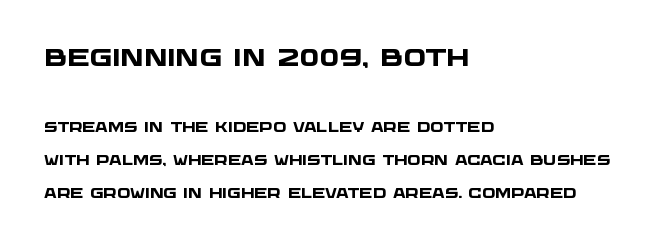
{"bold": "yes", "underline": "no", "align": "left", "line_spacing": "loose", "line_spacing_ratio": 2.34, "letter_spacing": "normal", "letter_spacing_em": 0.0, "larger_block": "first", "size_ratio": 1.71, "glyph_px": 24}
